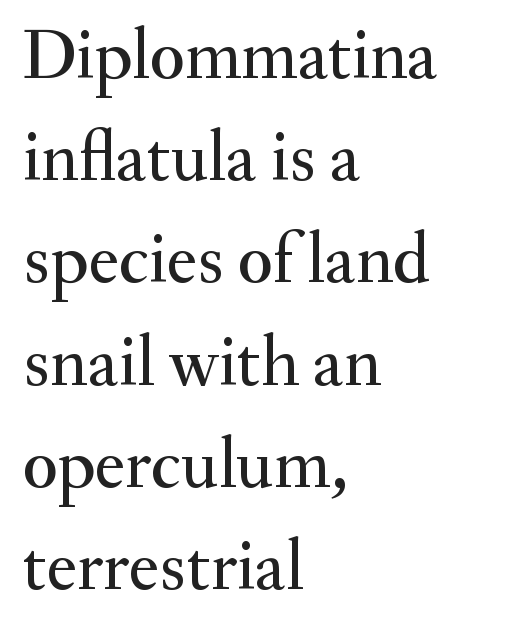
Q: Is the text italic (slanted)? A: No, it is upright.
Q: Is the typeface a serif or a sans-serif typeface? A: Serif.
Q: Is the text underlined? A: No.
Q: How is the paragraph aligned? A: Left-aligned.
Q: Is the spacing between letters normal or unusually wide? A: Normal.
Q: Is the spacing between lines tight, normal or loose? A: Normal.
Q: Width (condensed, normal, or wide)? A: Normal.
Q: Stroke contrast? A: Medium.
Q: x-height? A: Small.
Q: Monospaced? A: No.
